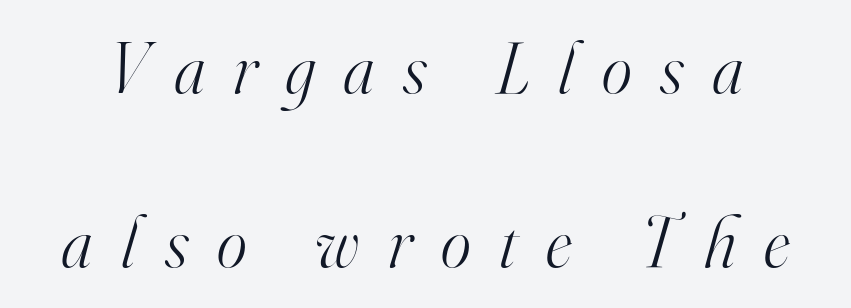
Q: Is the text bold? A: No.
Q: Is the text italic (slanted)? A: Yes, it leans right by about 16 degrees.
Q: Is the typeface a serif or a sans-serif typeface? A: Serif.
Q: Is the text underlined? A: No.
Q: Is the spacing between letters normal or unusually wide? A: Unusually wide.
Q: Is the spacing between lines tight, normal or loose? A: Loose.
Q: Width (condensed, normal, or wide)? A: Normal.
Q: Stroke contrast? A: High.
Q: x-height? A: Small.
Q: Monospaced? A: No.
